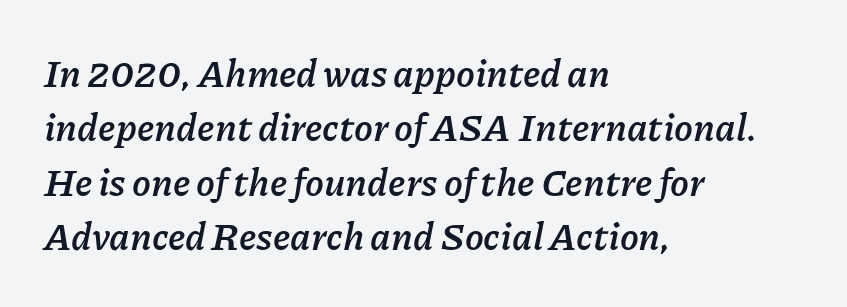
{"italic": "yes", "lean": "right", "slant_degrees": 11, "bold": "yes", "weight": "semibold", "width": "normal", "stroke_contrast": "low", "x_height": "medium", "monospaced": "no", "underline": "no", "align": "left", "line_spacing": "normal", "line_spacing_ratio": 1.43, "letter_spacing": "normal", "letter_spacing_em": 0.0, "glyph_px": 38}
